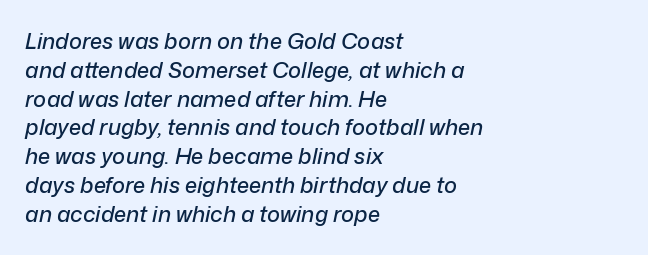
{"italic": "yes", "lean": "right", "slant_degrees": 12, "underline": "no", "align": "left", "line_spacing": "normal", "line_spacing_ratio": 1.31, "letter_spacing": "normal", "letter_spacing_em": 0.0, "glyph_px": 22}
